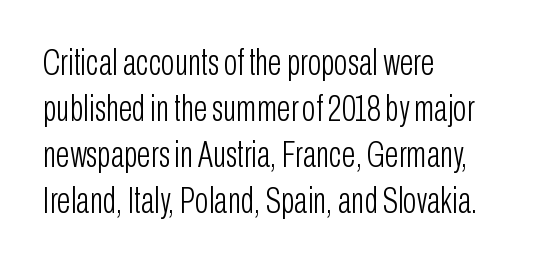
{"serif": "no", "italic": "no", "bold": "no", "weight": "light", "width": "condensed", "stroke_contrast": "low", "x_height": "medium", "monospaced": "no", "underline": "no", "align": "left", "line_spacing": "normal", "line_spacing_ratio": 1.28, "letter_spacing": "normal", "letter_spacing_em": 0.0, "glyph_px": 36}
